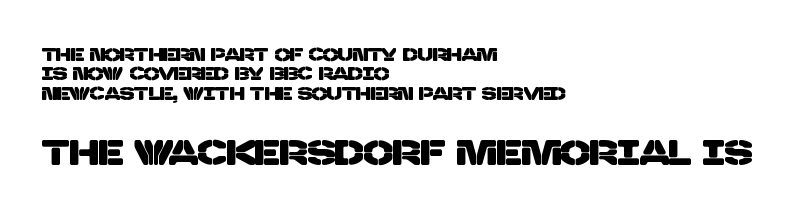
The image shows 35 px sans-serif type; set left-aligned, tight line spacing (1.07x), normal letter spacing, not underlined; the second (bottom) block is 1.94x larger; low stroke contrast and a large x-height.
